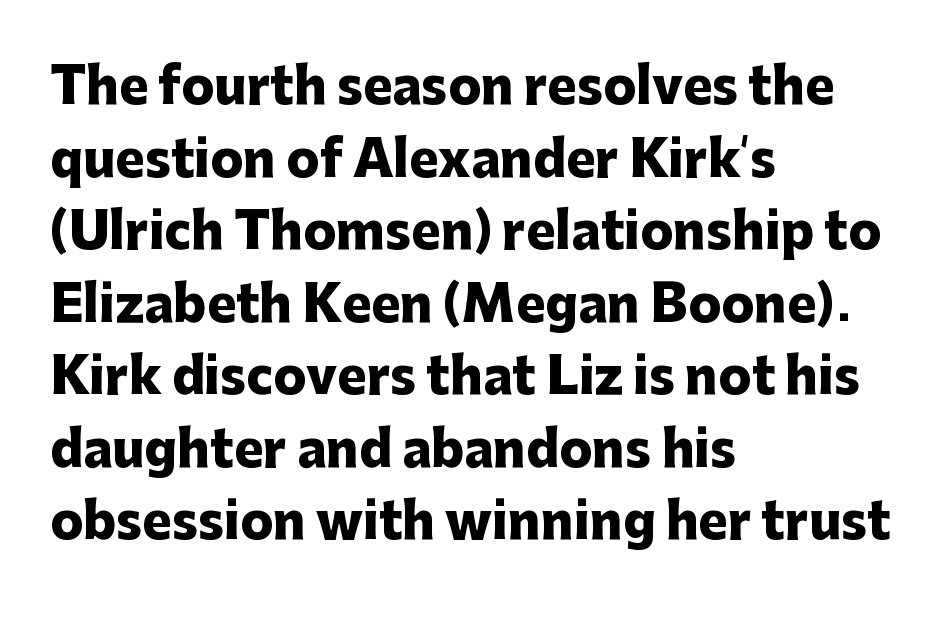
Words appear dense and cohesive because spacing is normal. The typesetter chose a ragged-right arrangement here. Nope, not italic — everything's standing straight. Note the varied advance widths — an 'i' is clearly narrower than an 'm'. A typesetter would label this face a sans.
